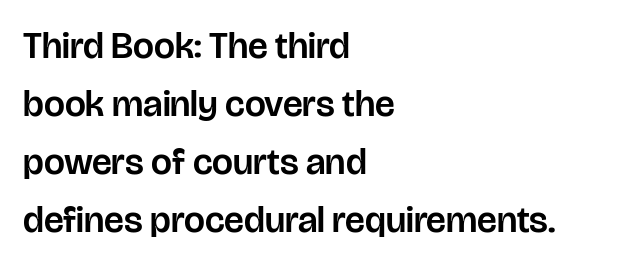
Leading: standard. This sample uses an upright cut, with every glyph sitting square on the baseline. The baseline area is clear. Letter spacing: default. The letters carry no serifs — their stems end cleanly without finishing strokes. Casual observation: everything's shoved over to the left.
